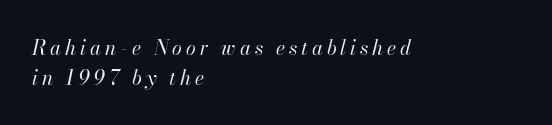
{"italic": "yes", "lean": "right", "slant_degrees": 13, "bold": "no", "underline": "no", "align": "left", "line_spacing": "normal", "line_spacing_ratio": 1.48, "letter_spacing": "wide", "letter_spacing_em": 0.2, "glyph_px": 20}
